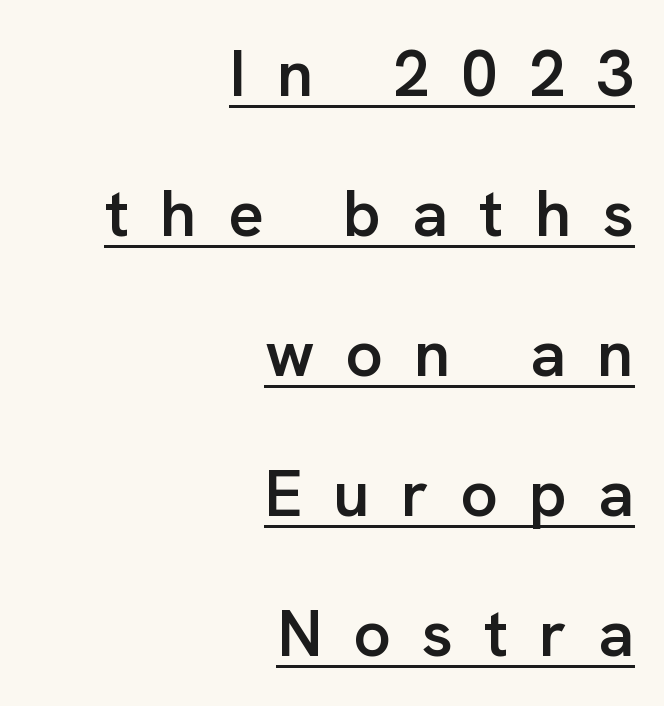
Q: Is the text bold? A: Semi-bold.
Q: Is the text italic (slanted)? A: No, it is upright.
Q: Is the typeface a serif or a sans-serif typeface? A: Sans-serif.
Q: Is the text underlined? A: Yes.
Q: How is the paragraph aligned? A: Right-aligned.
Q: Is the spacing between letters normal or unusually wide? A: Unusually wide.
Q: Is the spacing between lines tight, normal or loose? A: Loose.
Q: Width (condensed, normal, or wide)? A: Normal.
Q: Stroke contrast? A: Low.
Q: x-height? A: Medium.
Q: Monospaced? A: No.
